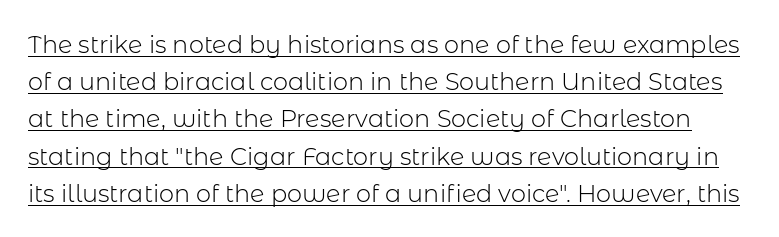
A typesetter would call this leading conventional body-copy spacing. Compared with undecorated copy, this sample adds a rule below the words. The letterforms sit at book weight or below. Italic? Not at all — the glyphs are vertical. These lines keep a tight, regular rhythm from letter to letter.
